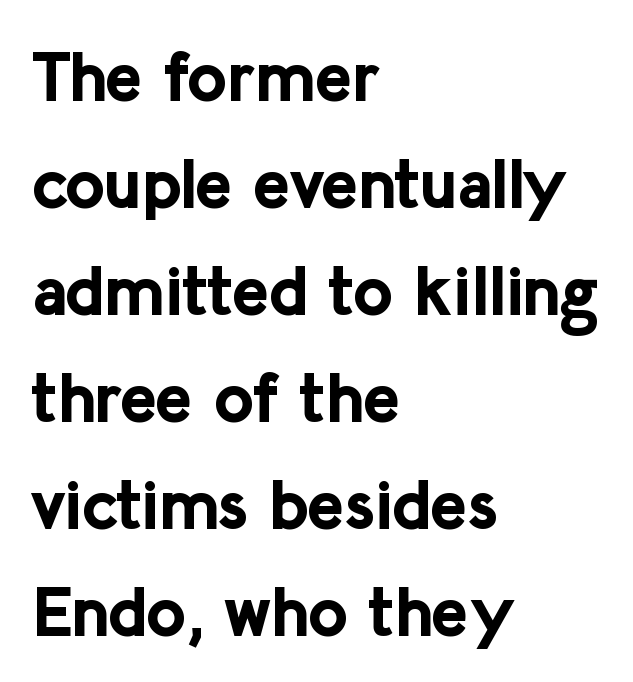
Q: Is the text bold? A: Yes.
Q: Is the text italic (slanted)? A: No, it is upright.
Q: Is the typeface a serif or a sans-serif typeface? A: Sans-serif.
Q: Is the text underlined? A: No.
Q: How is the paragraph aligned? A: Left-aligned.
Q: Is the spacing between letters normal or unusually wide? A: Normal.
Q: Is the spacing between lines tight, normal or loose? A: Normal.
Q: Width (condensed, normal, or wide)? A: Normal.
Q: Stroke contrast? A: Low.
Q: x-height? A: Medium.
Q: Monospaced? A: No.
